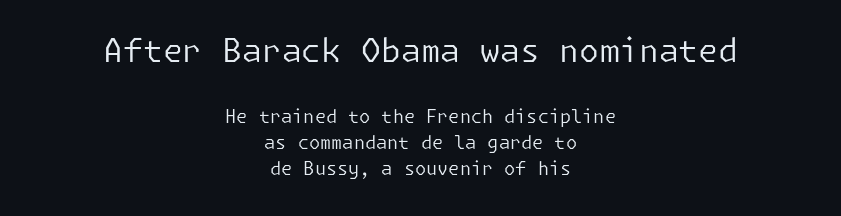
{"serif": "no", "italic": "no", "bold": "no", "weight": "regular", "width": "normal", "stroke_contrast": "low", "x_height": "medium", "underline": "no", "align": "center", "line_spacing": "normal", "line_spacing_ratio": 1.45, "letter_spacing": "normal", "letter_spacing_em": 0.0, "larger_block": "first", "size_ratio": 1.78, "glyph_px": 32}
